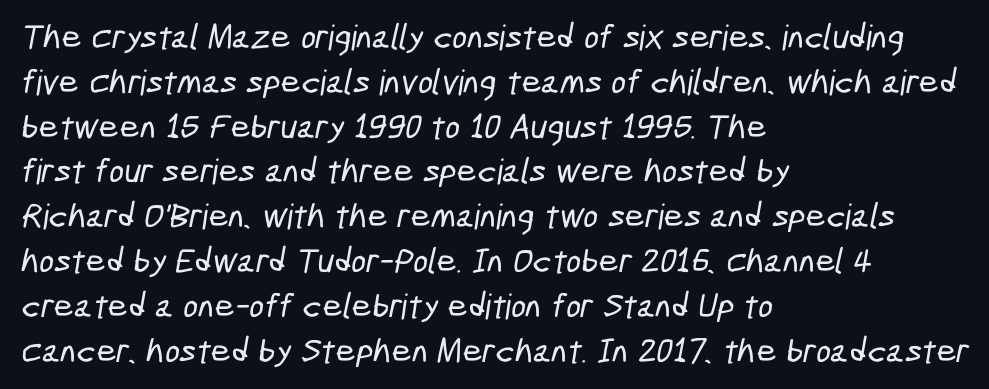
Q: Is the typeface a serif or a sans-serif typeface? A: Sans-serif.
Q: Is the text underlined? A: No.
Q: How is the paragraph aligned? A: Left-aligned.
Q: Is the spacing between letters normal or unusually wide? A: Normal.
Q: Is the spacing between lines tight, normal or loose? A: Normal.
Q: Width (condensed, normal, or wide)? A: Condensed.
Q: Stroke contrast? A: Low.
Q: x-height? A: Medium.
Q: Monospaced? A: No.
